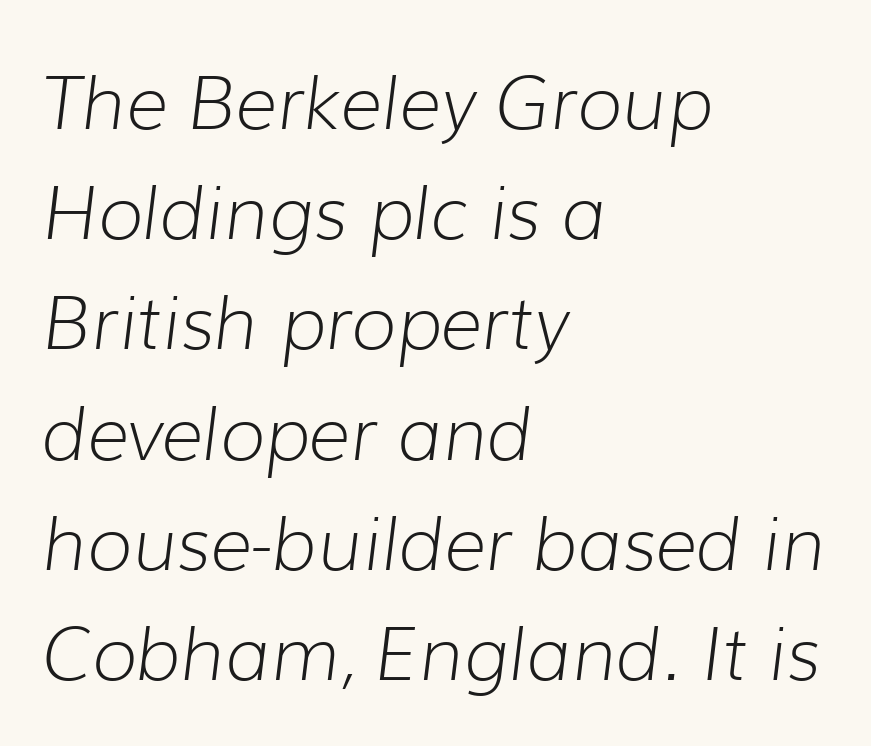
Notice how the stems are inclined rather than vertical — that's the hallmark of italics. The glyphs are unaccompanied by any horizontal stroke below them. Counters stay open thanks to moderate or lighter strokes. A typesetter would call this leading conventional body-copy spacing.
